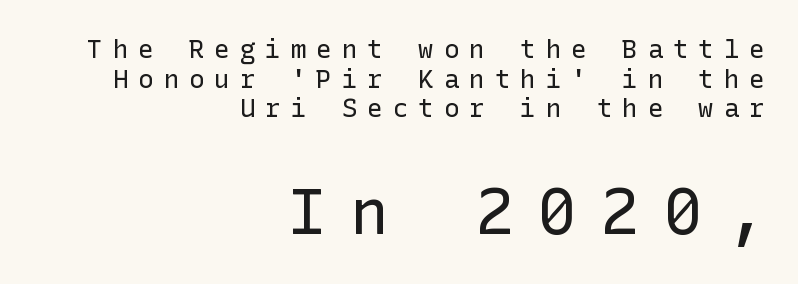
{"serif": "no", "italic": "no", "bold": "no", "weight": "regular", "width": "normal", "stroke_contrast": "low", "x_height": "medium", "underline": "no", "align": "right", "line_spacing": "tight", "line_spacing_ratio": 1.14, "letter_spacing": "wide", "letter_spacing_em": 0.38, "larger_block": "second", "size_ratio": 2.46, "glyph_px": 64}
